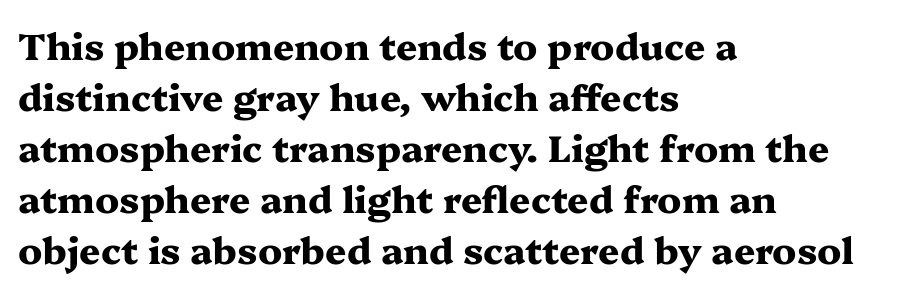
Notice how descenders clear the ascenders below comfortably — that's standard leading. Line starts are locked; line ends wander. Compared with an ordinary text face, these strokes are far heavier — a full bold. These lines are rendered in a variable-pitch font. To sum up the face: it has serifs. Type without underlining.
